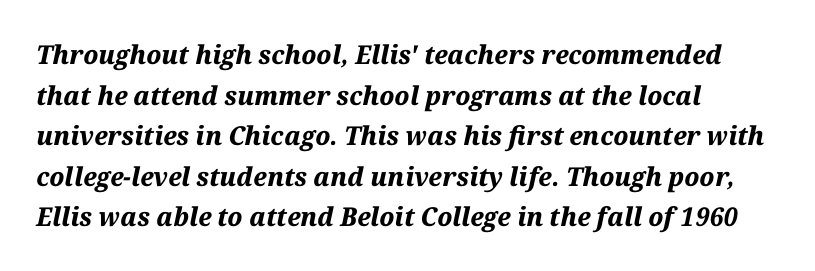
Q: Is the text bold? A: Yes.
Q: Is the text italic (slanted)? A: Yes, it leans right by about 12 degrees.
Q: Is the text underlined? A: No.
Q: How is the paragraph aligned? A: Left-aligned.
Q: Is the spacing between letters normal or unusually wide? A: Normal.
Q: Is the spacing between lines tight, normal or loose? A: Normal.
